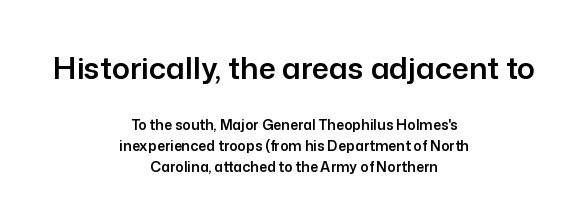
This sample is center-justified, so both line endings float freely. Letter spacing: default. The baseline area is clear. Are there feet on the stems? There aren't — it's a sans. Here the designer chose a conventional face with non-uniform glyph widths. The upper block of text is set noticeably larger than the block beneath it.
